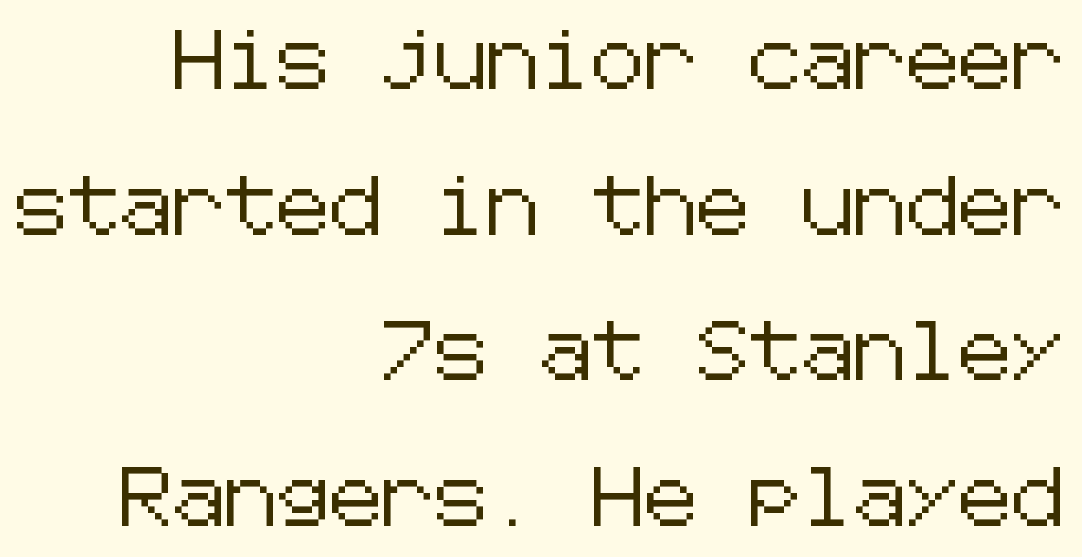
The image shows 59 px sans-serif type, upright; set right-aligned, loose line spacing (2.47x), normal letter spacing, not underlined; low stroke contrast and a medium x-height.
